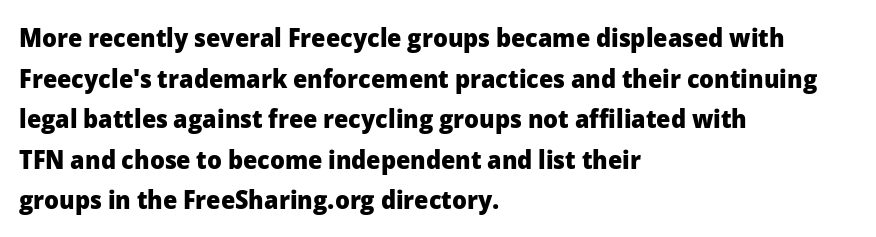
The image shows 26 px bold type, upright; set left-aligned, normal line spacing (1.56x), normal letter spacing, not underlined.
